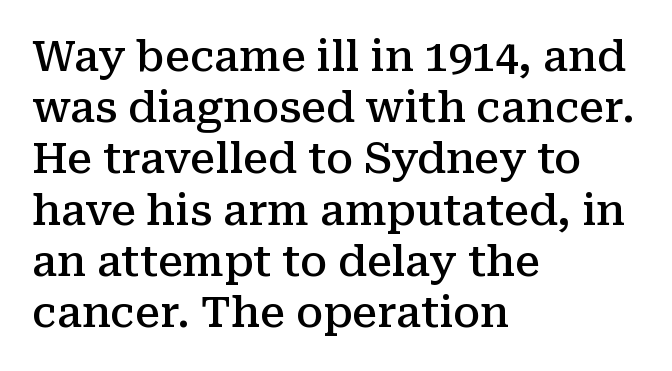
Q: Is the text bold? A: Semi-bold.
Q: Is the text italic (slanted)? A: No, it is upright.
Q: Is the typeface a serif or a sans-serif typeface? A: Serif.
Q: Is the text underlined? A: No.
Q: How is the paragraph aligned? A: Left-aligned.
Q: Is the spacing between letters normal or unusually wide? A: Normal.
Q: Width (condensed, normal, or wide)? A: Normal.
Q: Stroke contrast? A: Medium.
Q: x-height? A: Medium.
Q: Monospaced? A: No.
